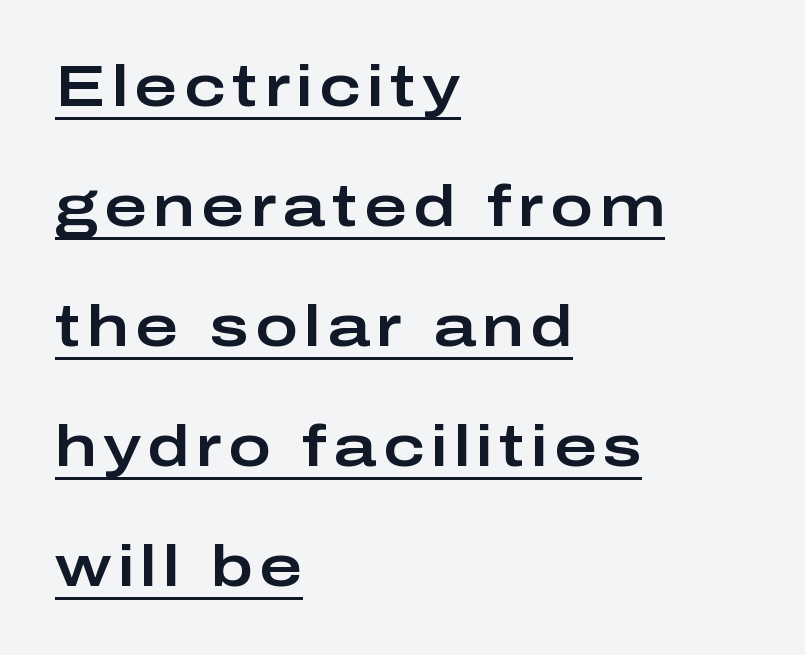
Q: Is the text italic (slanted)? A: No, it is upright.
Q: Is the typeface a serif or a sans-serif typeface? A: Sans-serif.
Q: Is the text underlined? A: Yes.
Q: How is the paragraph aligned? A: Left-aligned.
Q: Is the spacing between lines tight, normal or loose? A: Loose.
Q: Width (condensed, normal, or wide)? A: Wide.
Q: Stroke contrast? A: Low.
Q: x-height? A: Medium.
Q: Monospaced? A: No.
